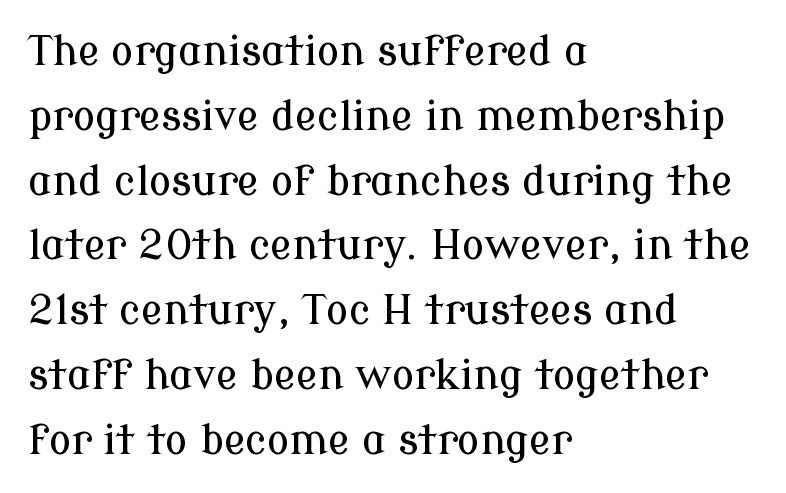
Q: Is the text italic (slanted)? A: No, it is upright.
Q: Is the typeface a serif or a sans-serif typeface? A: Serif.
Q: Is the text underlined? A: No.
Q: How is the paragraph aligned? A: Left-aligned.
Q: Is the spacing between letters normal or unusually wide? A: Normal.
Q: Is the spacing between lines tight, normal or loose? A: Normal.
Q: Width (condensed, normal, or wide)? A: Normal.
Q: Stroke contrast? A: Low.
Q: x-height? A: Medium.
Q: Monospaced? A: No.
